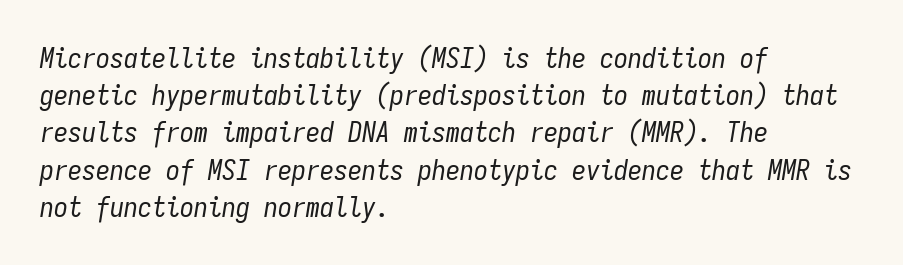
{"italic": "yes", "lean": "right", "slant_degrees": 9, "bold": "no", "weight": "regular", "width": "condensed", "stroke_contrast": "low", "x_height": "medium", "monospaced": "yes", "underline": "no", "align": "left", "line_spacing": "normal", "line_spacing_ratio": 1.33, "letter_spacing": "normal", "letter_spacing_em": 0.0, "glyph_px": 28}
